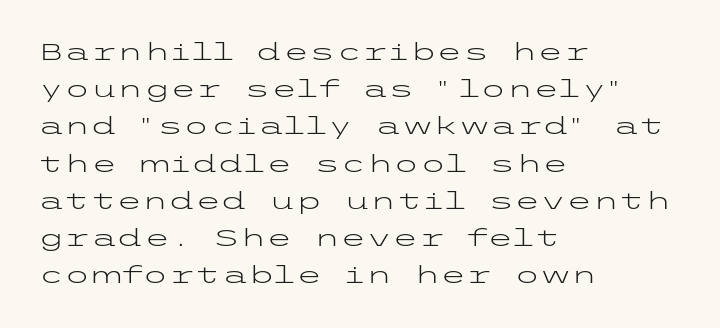
The image shows 24 px text type, upright; set left-aligned, normal line spacing (1.55x), normal letter spacing, not underlined.
